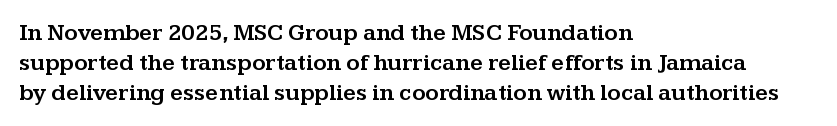
The image shows 23 px text type, upright; set left-aligned, normal line spacing (1.3x), normal letter spacing, not underlined.
